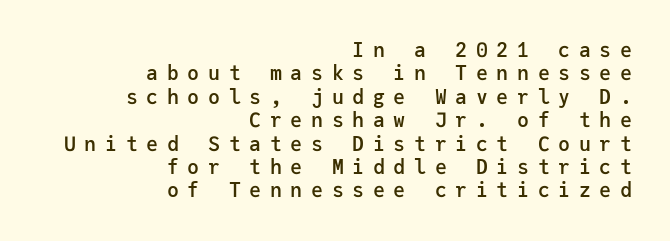
{"italic": "no", "bold": "semi", "underline": "no", "align": "right", "line_spacing_ratio": 1.17, "letter_spacing": "wide", "letter_spacing_em": 0.43, "glyph_px": 20}
